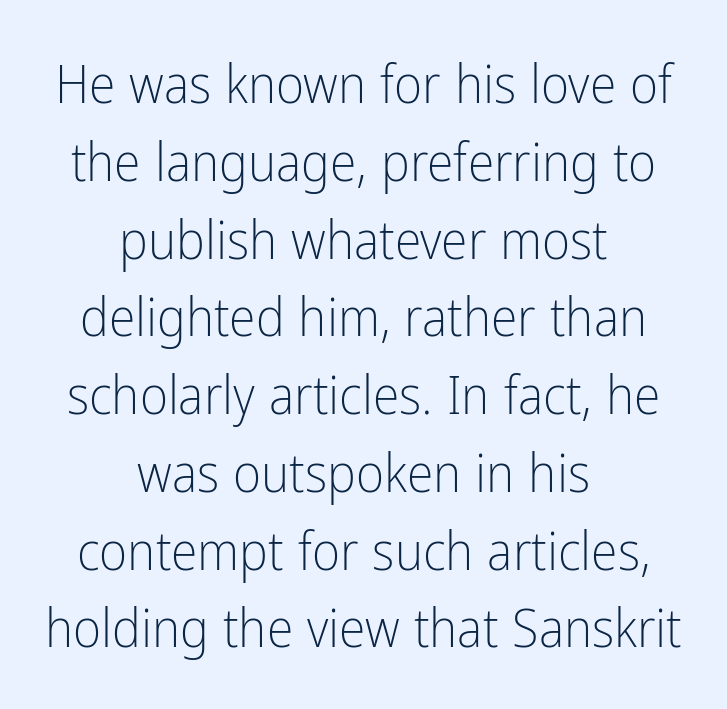
The letters stand upright; this is a roman face. This sample uses a sans-serif face. The rendering uses natural spacing where letterforms have individual widths. No word sits above an underline.
